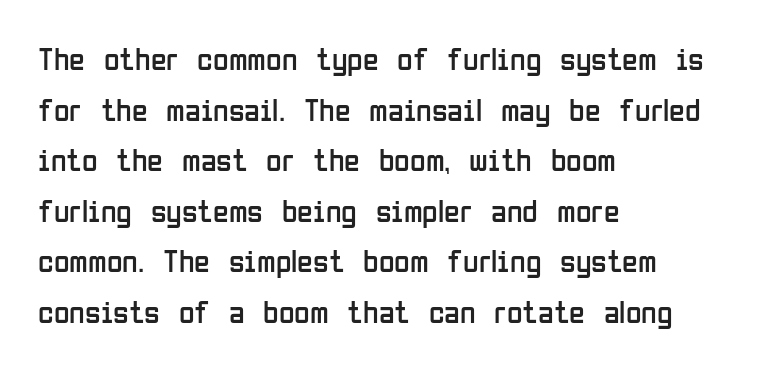
Teacher's note: observe the even left margin — that is flush-left alignment. The face used here is a sans, in the tradition of grotesques and geometrics. Bold? No — there's no thickening of the strokes. The letters stand straight up with perfectly vertical stems. In terms of letterspacing, this is plain default setting. Regarding leading, the lines here are spaced in the standard way.
